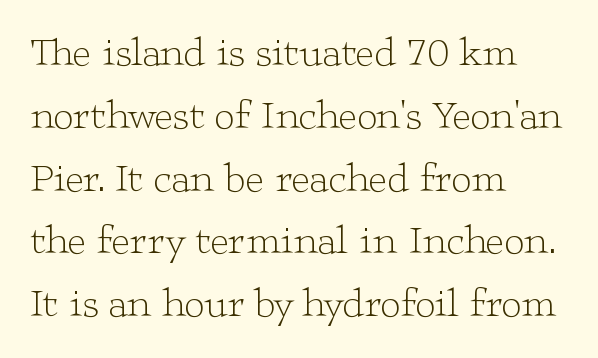
{"serif": "yes", "italic": "no", "bold": "no", "weight": "light", "width": "wide", "stroke_contrast": "low", "x_height": "medium", "monospaced": "no", "underline": "no", "align": "left", "line_spacing": "normal", "line_spacing_ratio": 1.57, "letter_spacing": "normal", "letter_spacing_em": 0.0, "glyph_px": 40}
